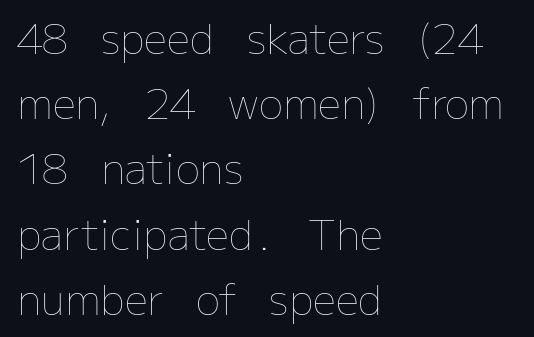
Q: Is the text bold? A: No.
Q: Is the text italic (slanted)? A: No, it is upright.
Q: Is the text underlined? A: No.
Q: How is the paragraph aligned? A: Left-aligned.
Q: Is the spacing between letters normal or unusually wide? A: Normal.
Q: Is the spacing between lines tight, normal or loose? A: Normal.
Q: Width (condensed, normal, or wide)? A: Normal.
Q: Stroke contrast? A: Low.
Q: x-height? A: Medium.
Q: Monospaced? A: No.
